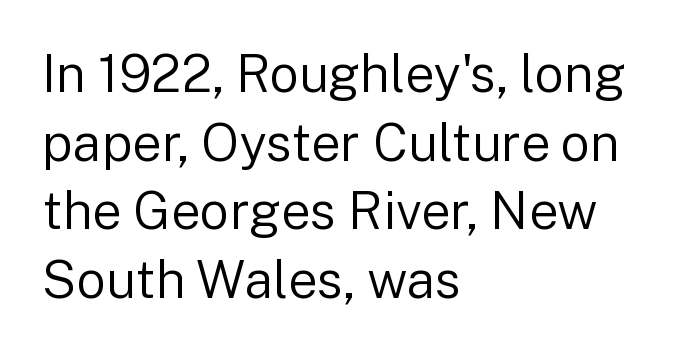
The lettering holds an erect, upright posture throughout. These lines keep a tight, regular rhythm from letter to letter. Lines of text with bare space underneath. Does the copy run flush right? No — it runs flush left. Bold? No — there's no thickening of the strokes. You could not count columns in this text — the font is proportionally spaced.
